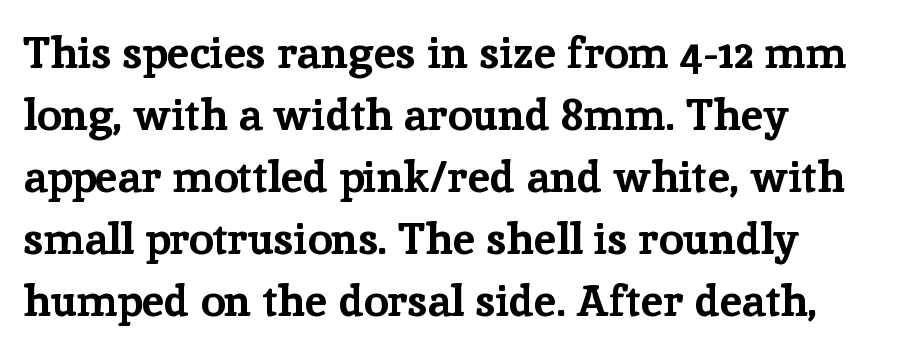
The image shows 44 px bold serif type, upright; set left-aligned, normal line spacing (1.41x), normal letter spacing, not underlined; low stroke contrast and a medium x-height.
